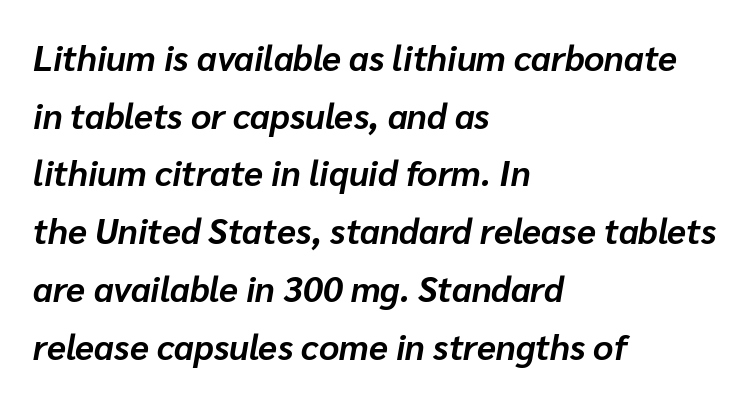
Q: Is the text bold? A: Yes.
Q: Is the text italic (slanted)? A: Yes, it leans right by about 10 degrees.
Q: Is the text underlined? A: No.
Q: How is the paragraph aligned? A: Left-aligned.
Q: Is the spacing between letters normal or unusually wide? A: Normal.
Q: Is the spacing between lines tight, normal or loose? A: Normal.
Q: Width (condensed, normal, or wide)? A: Normal.
Q: Stroke contrast? A: Low.
Q: x-height? A: Medium.
Q: Monospaced? A: No.
